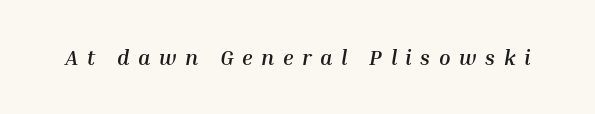
The rendering uses a bold face; every stroke is thick and dark. The specimen reads as italic at a glance. Loose tracking; the words dissolve into strings of separated letters. Honestly, there is no underline to notice here at all.
